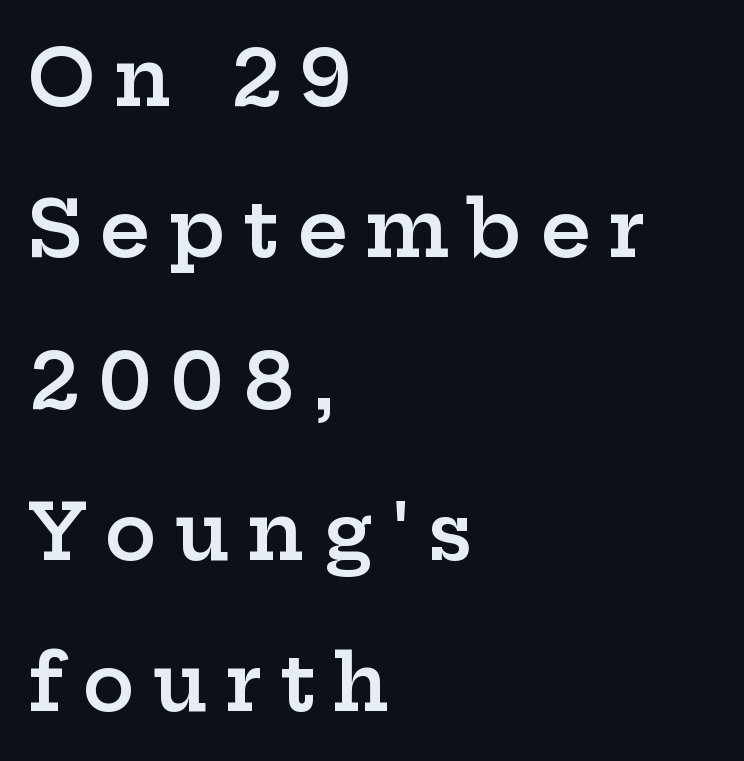
These lines are set flush left with a ragged right edge. The typesetting leans somewhat heavy: a semibold. Clear beneath every line of the passage. Vertical strokes here are truly vertical. Character widths vary here, with narrow letters taking less room than wide ones. Short note: letters widely spaced.
